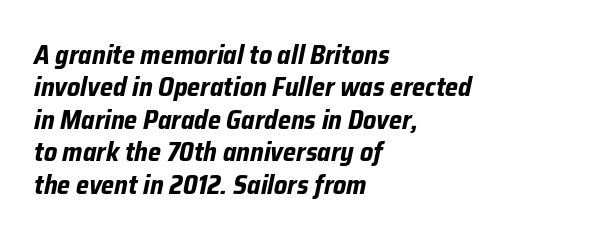
{"italic": "yes", "lean": "right", "slant_degrees": 12, "bold": "yes", "underline": "no", "align": "left", "line_spacing": "normal", "line_spacing_ratio": 1.25, "letter_spacing": "normal", "letter_spacing_em": 0.0, "glyph_px": 26}
